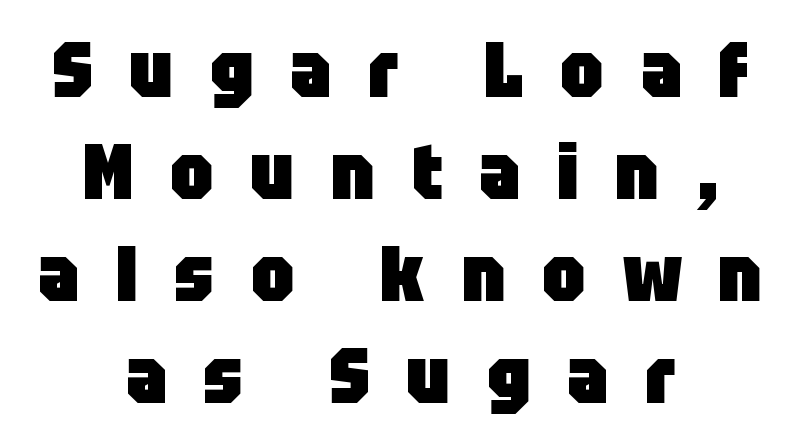
{"serif": "no", "italic": "no", "bold": "yes", "weight": "heavy", "width": "condensed", "stroke_contrast": "low", "x_height": "large", "monospaced": "no", "underline": "no", "align": "center", "line_spacing": "normal", "line_spacing_ratio": 1.29, "letter_spacing": "wide", "letter_spacing_em": 0.46, "glyph_px": 79}
